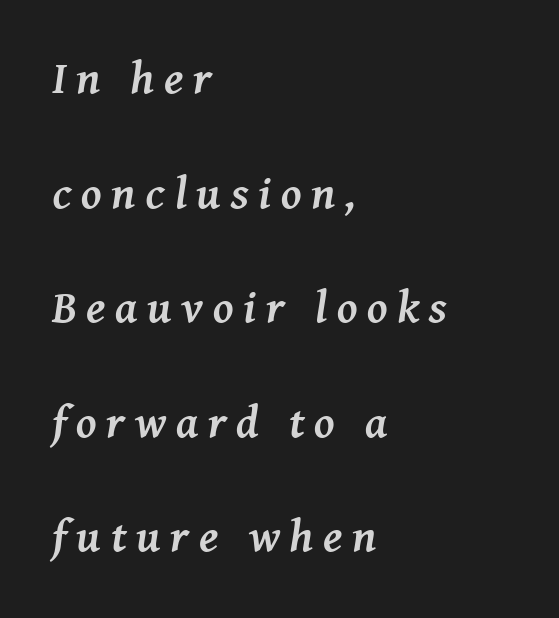
Casual observation: everything's shoved over to the left. Words appear elongated and porous because spacing is wide. The specimen omits any rule beneath the text block's lines. Honestly, the rows look like they've been pulled way apart.
